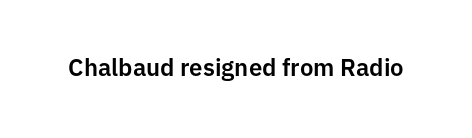
Q: Is the text italic (slanted)? A: No, it is upright.
Q: Is the text underlined? A: No.
Q: Is the spacing between letters normal or unusually wide? A: Normal.
